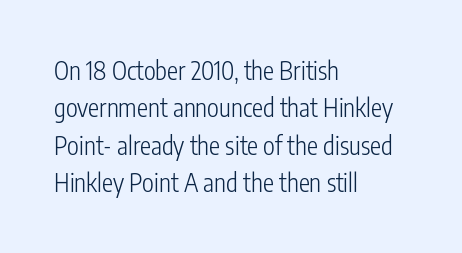
In CSS terms this would be text-align: left. Descenders are the only things crossing below the line. One glance says typical: line gaps are just what's usual. This is the regular roman posture of the typeface.
